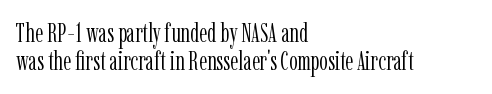
Interline gaps are noticeably narrow in this sample. The passage is arranged the way most books set body copy — flush left. How are the letters spaced? Ordinarily, with no added tracking. The area under the type is left untouched. This is roman type, the default non-slanted kind. The weight tops out at a normal text grade.
